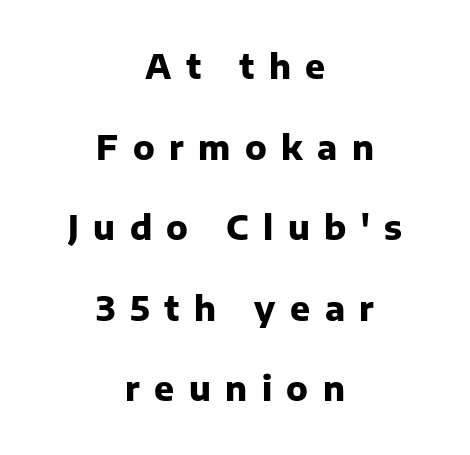
{"serif": "no", "italic": "no", "bold": "yes", "weight": "heavy", "width": "normal", "stroke_contrast": "low", "x_height": "medium", "monospaced": "no", "underline": "no", "align": "center", "line_spacing": "loose", "line_spacing_ratio": 2.44, "letter_spacing": "wide", "letter_spacing_em": 0.44, "glyph_px": 33}
